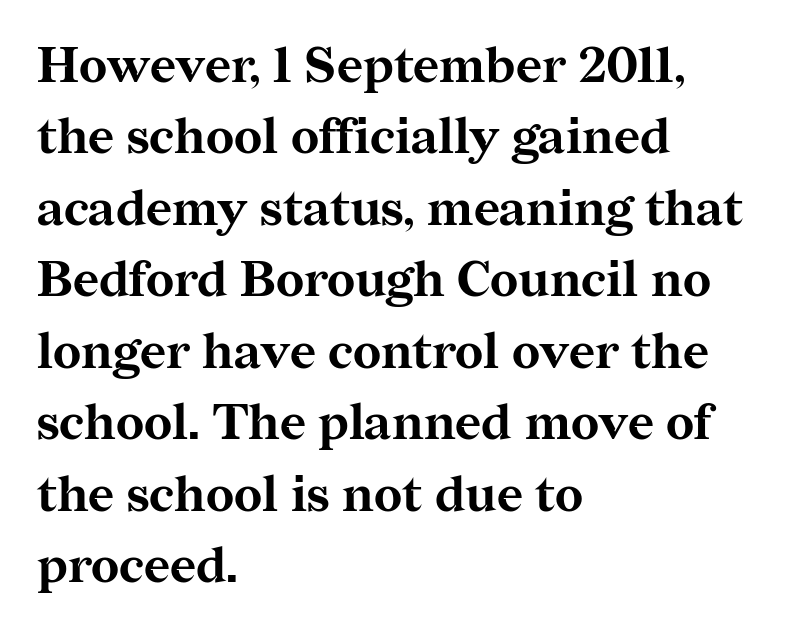
Q: Is the text bold? A: Yes.
Q: Is the text italic (slanted)? A: No, it is upright.
Q: Is the typeface a serif or a sans-serif typeface? A: Serif.
Q: Is the text underlined? A: No.
Q: How is the paragraph aligned? A: Left-aligned.
Q: Is the spacing between letters normal or unusually wide? A: Normal.
Q: Is the spacing between lines tight, normal or loose? A: Normal.
Q: Width (condensed, normal, or wide)? A: Normal.
Q: Stroke contrast? A: Medium.
Q: x-height? A: Medium.
Q: Monospaced? A: No.
